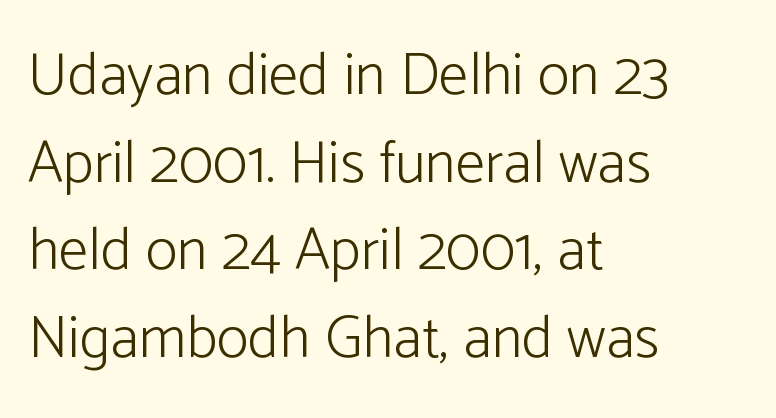
Q: Is the text bold? A: No.
Q: Is the text italic (slanted)? A: No, it is upright.
Q: Is the typeface a serif or a sans-serif typeface? A: Sans-serif.
Q: Is the text underlined? A: No.
Q: How is the paragraph aligned? A: Left-aligned.
Q: Is the spacing between letters normal or unusually wide? A: Normal.
Q: Is the spacing between lines tight, normal or loose? A: Normal.
Q: Width (condensed, normal, or wide)? A: Normal.
Q: Stroke contrast? A: Low.
Q: x-height? A: Medium.
Q: Monospaced? A: No.
